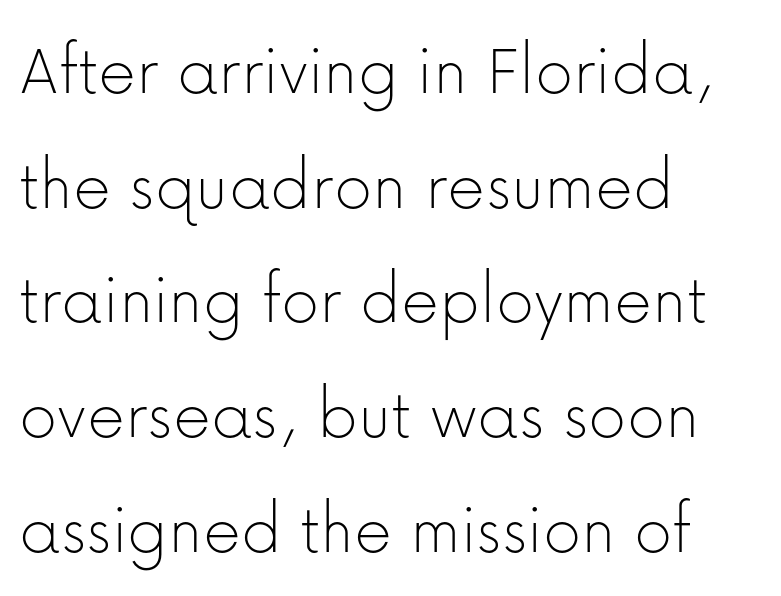
Q: Is the text bold? A: No.
Q: Is the text italic (slanted)? A: No, it is upright.
Q: Is the typeface a serif or a sans-serif typeface? A: Sans-serif.
Q: Is the text underlined? A: No.
Q: How is the paragraph aligned? A: Left-aligned.
Q: Is the spacing between letters normal or unusually wide? A: Normal.
Q: Is the spacing between lines tight, normal or loose? A: Normal.
Q: Width (condensed, normal, or wide)? A: Normal.
Q: Stroke contrast? A: Low.
Q: x-height? A: Medium.
Q: Monospaced? A: No.
